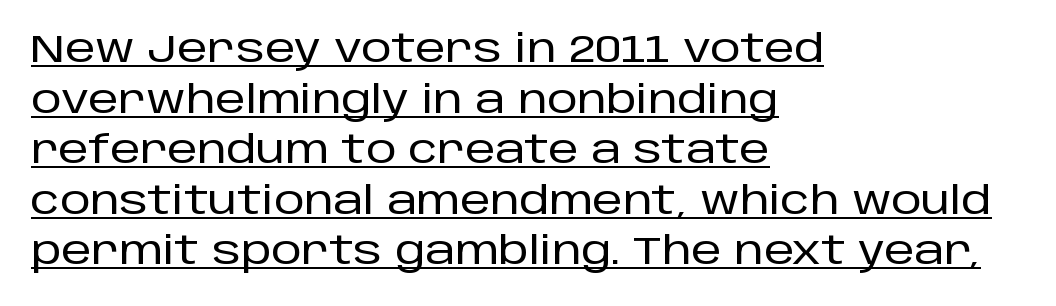
The image shows 38 px sans-serif type, upright; set left-aligned, normal line spacing (1.33x), normal letter spacing, underlined; low stroke contrast and a large x-height.
